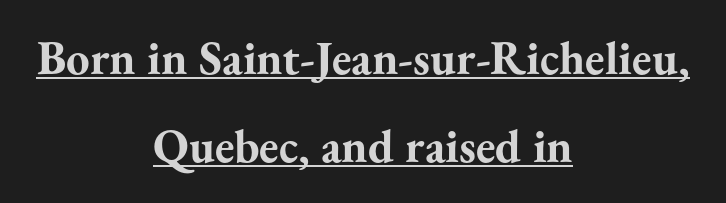
The image shows 47 px bold serif type, upright; set centered, line spacing 1.88x, normal letter spacing, underlined; medium stroke contrast and a small x-height.
